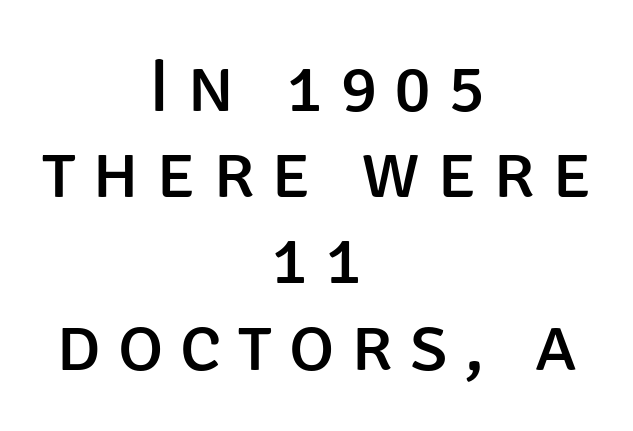
Q: Is the text bold? A: No.
Q: Is the text italic (slanted)? A: No, it is upright.
Q: Is the typeface a serif or a sans-serif typeface? A: Sans-serif.
Q: Is the text underlined? A: No.
Q: How is the paragraph aligned? A: Centered.
Q: Is the spacing between letters normal or unusually wide? A: Unusually wide.
Q: Is the spacing between lines tight, normal or loose? A: Tight.
Q: Width (condensed, normal, or wide)? A: Normal.
Q: Stroke contrast? A: Low.
Q: x-height? A: Large.
Q: Monospaced? A: No.
